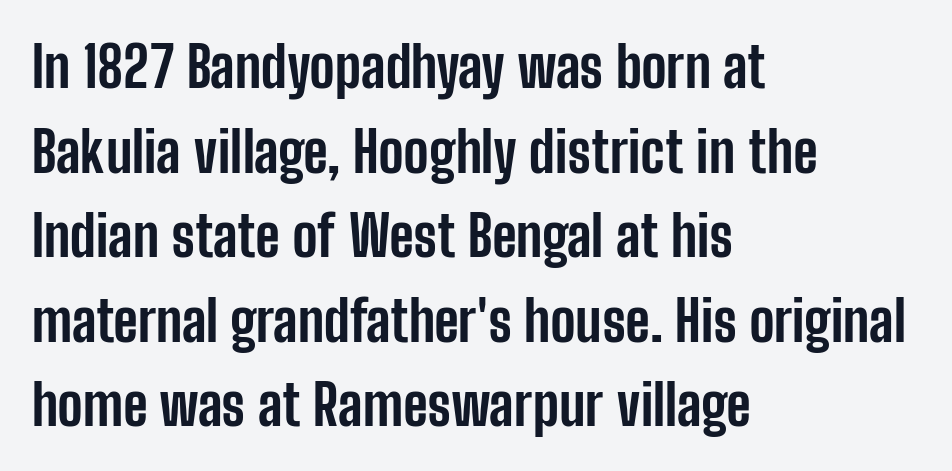
The image shows 56 px bold, condensed sans-serif type, upright; set left-aligned, normal line spacing (1.51x), normal letter spacing, not underlined; low stroke contrast and a medium x-height.
